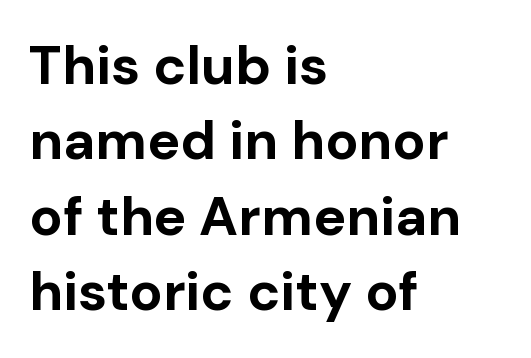
Q: Is the text bold? A: Yes.
Q: Is the text italic (slanted)? A: No, it is upright.
Q: Is the typeface a serif or a sans-serif typeface? A: Sans-serif.
Q: Is the text underlined? A: No.
Q: How is the paragraph aligned? A: Left-aligned.
Q: Is the spacing between letters normal or unusually wide? A: Normal.
Q: Is the spacing between lines tight, normal or loose? A: Normal.
Q: Width (condensed, normal, or wide)? A: Normal.
Q: Stroke contrast? A: Low.
Q: x-height? A: Medium.
Q: Monospaced? A: No.
